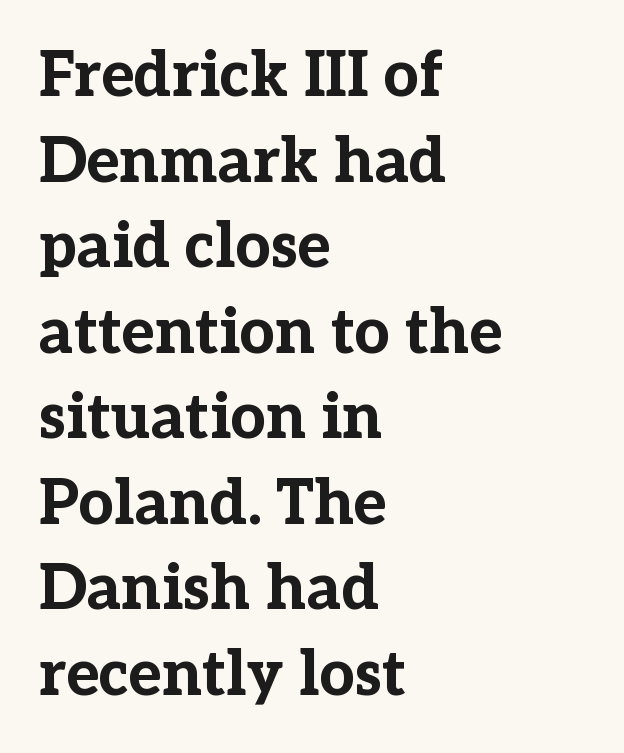
Q: Is the text bold? A: Yes.
Q: Is the text italic (slanted)? A: No, it is upright.
Q: Is the typeface a serif or a sans-serif typeface? A: Serif.
Q: Is the text underlined? A: No.
Q: How is the paragraph aligned? A: Left-aligned.
Q: Is the spacing between letters normal or unusually wide? A: Normal.
Q: Is the spacing between lines tight, normal or loose? A: Normal.
Q: Width (condensed, normal, or wide)? A: Normal.
Q: Stroke contrast? A: Low.
Q: x-height? A: Medium.
Q: Monospaced? A: No.
